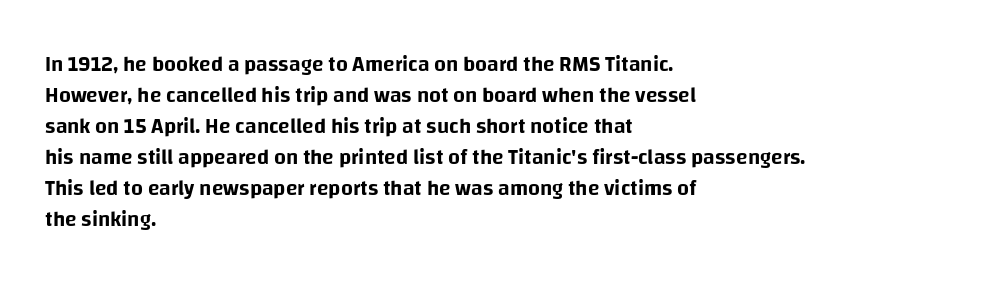
The image shows 21 px text type, upright; set left-aligned, normal line spacing (1.48x), normal letter spacing, not underlined.
